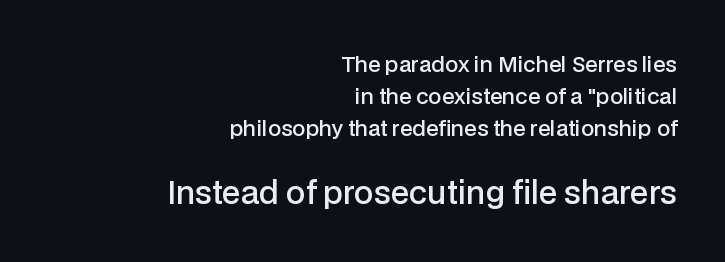
{"serif": "no", "italic": "no", "bold": "semi", "weight": "semibold", "width": "normal", "stroke_contrast": "low", "x_height": "medium", "monospaced": "no", "underline": "no", "align": "right", "line_spacing": "normal", "line_spacing_ratio": 1.52, "letter_spacing": "normal", "letter_spacing_em": 0.0, "larger_block": "second", "size_ratio": 1.48, "glyph_px": 31}
